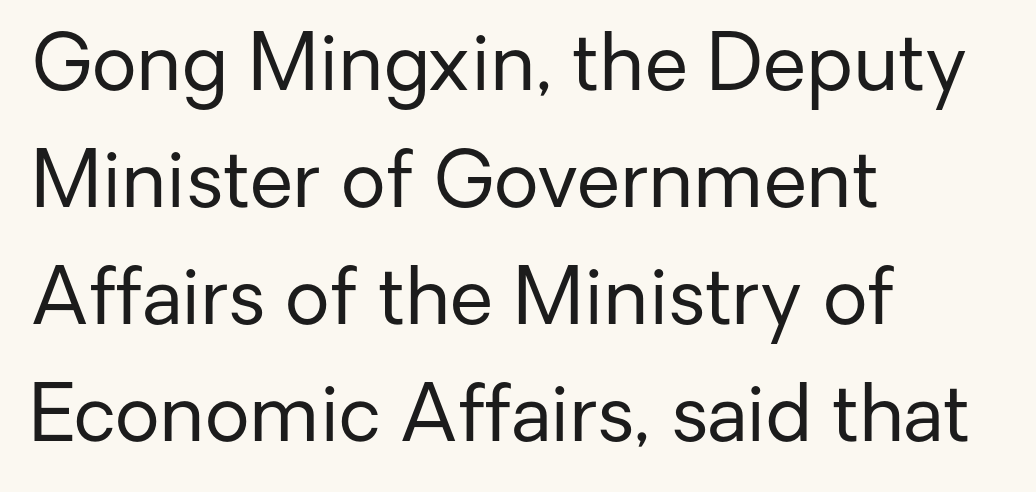
The image shows 78 px regular-weight sans-serif type, upright; set left-aligned, normal line spacing (1.5x), normal letter spacing, not underlined; low stroke contrast and a medium x-height.
